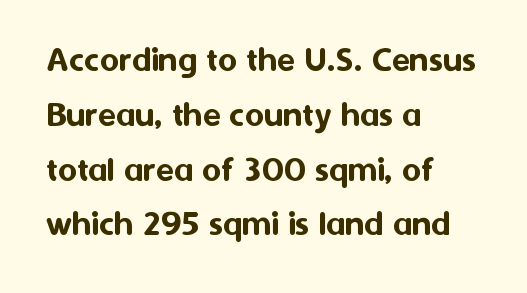
The image shows 37 px sans-serif type, upright; set left-aligned, normal line spacing (1.48x), normal letter spacing, not underlined; medium stroke contrast and a medium x-height.
